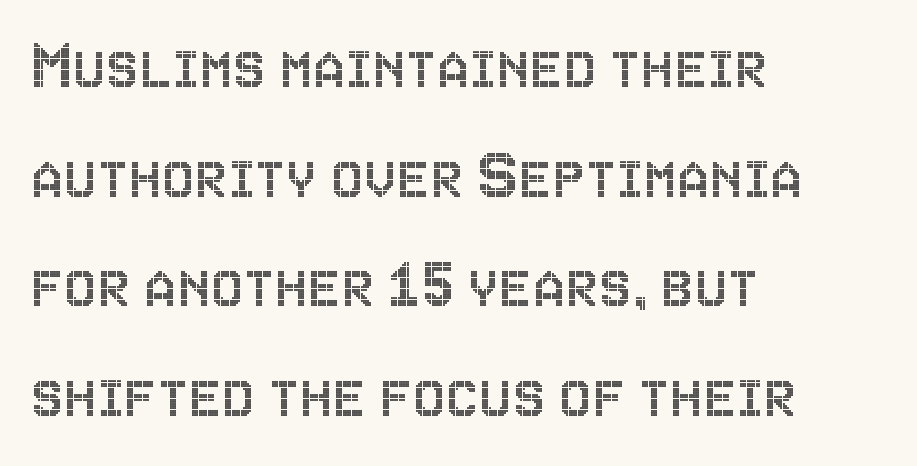
The face used here is rendered with its standard letterfit. Every row of glyphs begins at an identical x-position on the left. Do the characters align in a grid? No, the font is proportional. Each row of text sits above clean, open space.
